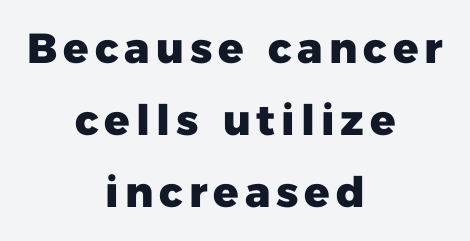
Q: Is the text bold? A: Yes.
Q: Is the text italic (slanted)? A: No, it is upright.
Q: Is the typeface a serif or a sans-serif typeface? A: Sans-serif.
Q: Is the text underlined? A: No.
Q: How is the paragraph aligned? A: Centered.
Q: Width (condensed, normal, or wide)? A: Normal.
Q: Stroke contrast? A: Low.
Q: x-height? A: Medium.
Q: Monospaced? A: No.
